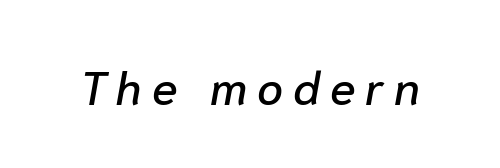
{"italic": "yes", "lean": "right", "slant_degrees": 10, "width": "normal", "stroke_contrast": "low", "x_height": "medium", "monospaced": "no", "underline": "no", "letter_spacing": "wide", "letter_spacing_em": 0.21, "glyph_px": 47}
